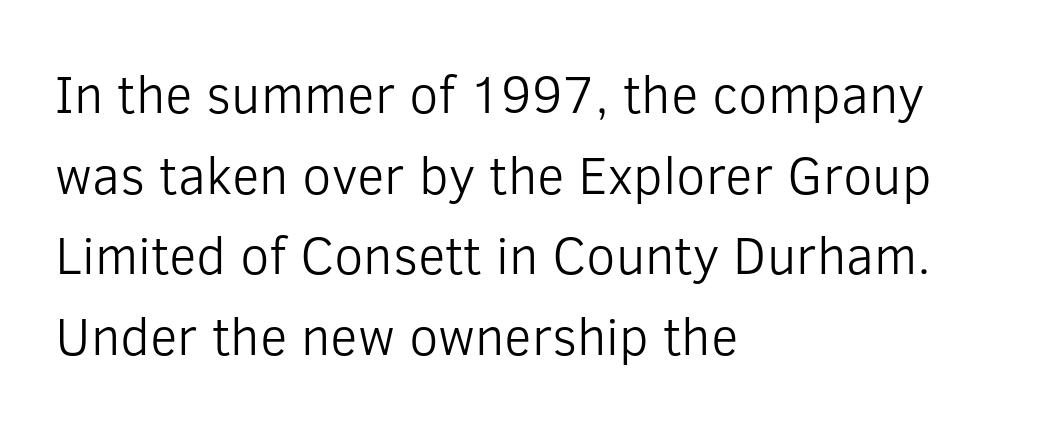
This is sans-serif lettering, the kind often seen on screens and signage. Each new line begins a customary step beneath the previous one. Is this a fixed-width face? No — the glyphs have proportional, varying widths. Each stroke keeps to a modest, everyday thickness or less. You can tell it's not italic because the verticals are truly vertical. Where is the straight margin? On the left.
